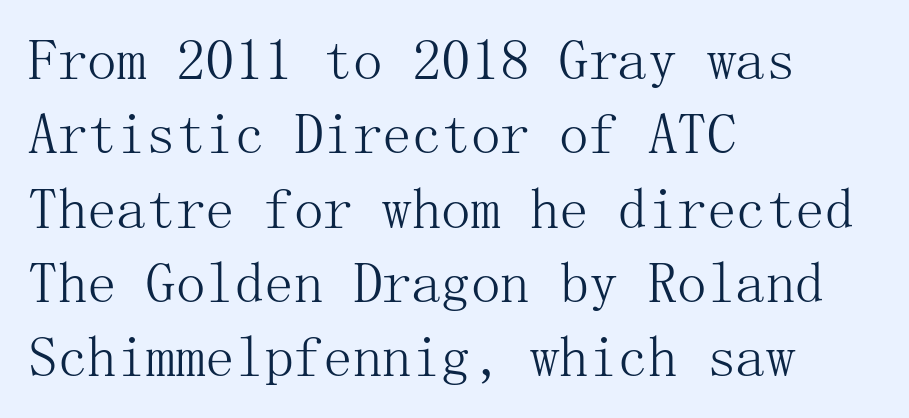
Q: Is the text bold? A: No.
Q: Is the text italic (slanted)? A: No, it is upright.
Q: Is the typeface a serif or a sans-serif typeface? A: Serif.
Q: Is the text underlined? A: No.
Q: How is the paragraph aligned? A: Left-aligned.
Q: Is the spacing between letters normal or unusually wide? A: Normal.
Q: Is the spacing between lines tight, normal or loose? A: Normal.
Q: Width (condensed, normal, or wide)? A: Normal.
Q: Stroke contrast? A: Medium.
Q: x-height? A: Medium.
